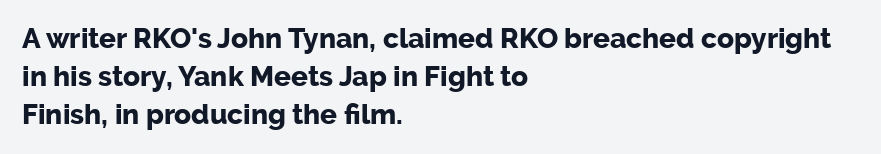
Line beginnings align vertically; line endings do not. You'd pick this weight for a headline — it's a proper bold. There is no visible air inserted between adjacent glyphs. Each row of text sits above clean, open space. The glyphs in this specimen are sans serif.
